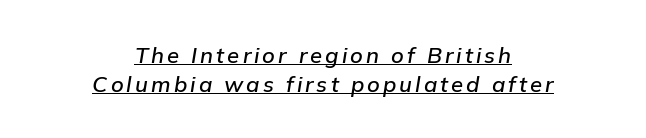
{"italic": "yes", "lean": "right", "slant_degrees": 9, "underline": "yes", "align": "center", "line_spacing": "normal", "line_spacing_ratio": 1.31, "glyph_px": 22}
